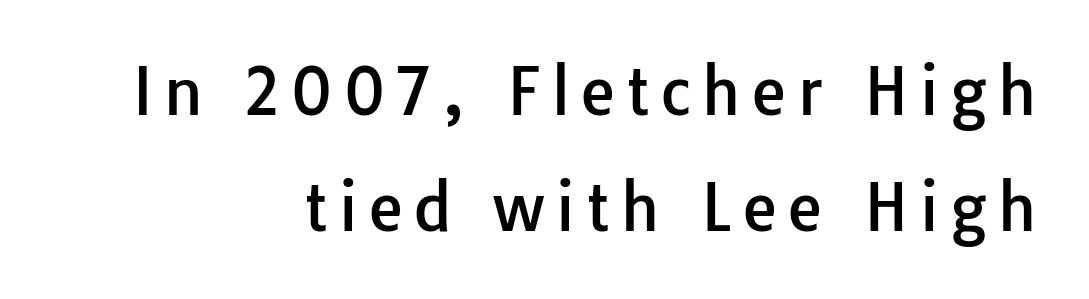
{"serif": "no", "italic": "no", "width": "normal", "stroke_contrast": "low", "x_height": "medium", "monospaced": "no", "underline": "no", "align": "right", "line_spacing_ratio": 1.84, "glyph_px": 63}
